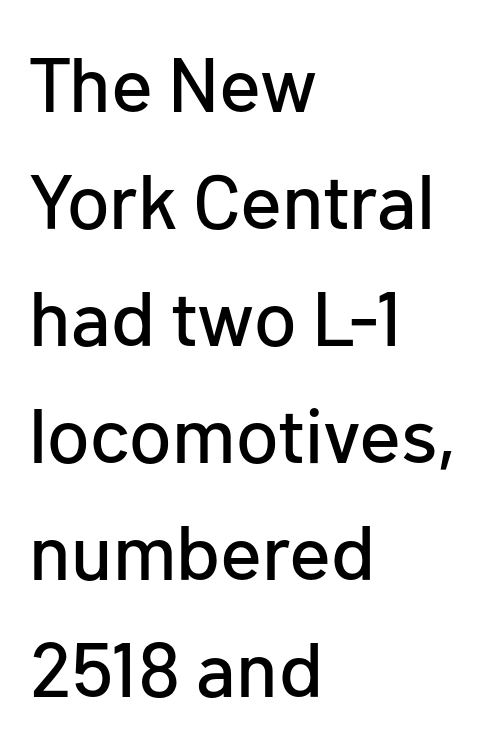
Q: Is the text italic (slanted)? A: No, it is upright.
Q: Is the typeface a serif or a sans-serif typeface? A: Sans-serif.
Q: Is the text underlined? A: No.
Q: How is the paragraph aligned? A: Left-aligned.
Q: Is the spacing between letters normal or unusually wide? A: Normal.
Q: Is the spacing between lines tight, normal or loose? A: Normal.
Q: Width (condensed, normal, or wide)? A: Normal.
Q: Stroke contrast? A: Low.
Q: x-height? A: Medium.
Q: Monospaced? A: No.
